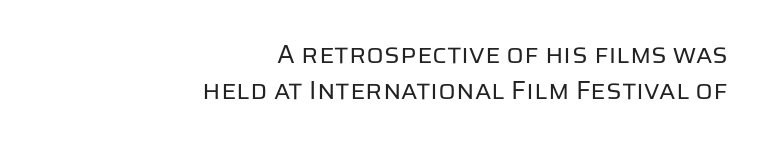
Q: Is the text bold? A: No.
Q: Is the text italic (slanted)? A: No, it is upright.
Q: Is the text underlined? A: No.
Q: How is the paragraph aligned? A: Right-aligned.
Q: Is the spacing between letters normal or unusually wide? A: Normal.
Q: Is the spacing between lines tight, normal or loose? A: Normal.
